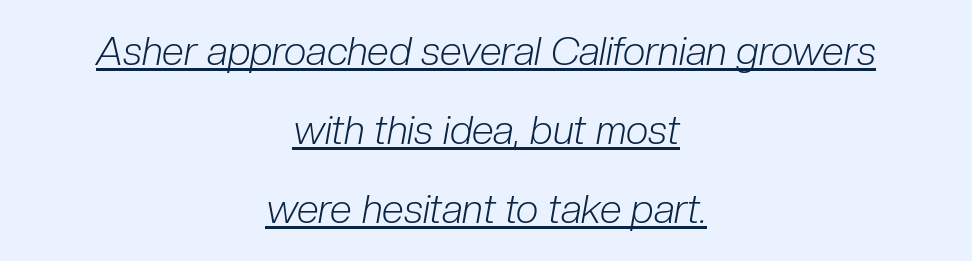
Compared with typical paragraphs, the rows here are farther apart. Between one letter and the next there's only the usual sliver of space. The sample's only ornament is a line tracing under the words. The letters are slanted; this is an italic face. The typesetting does not lean heavy: it is not bold.
